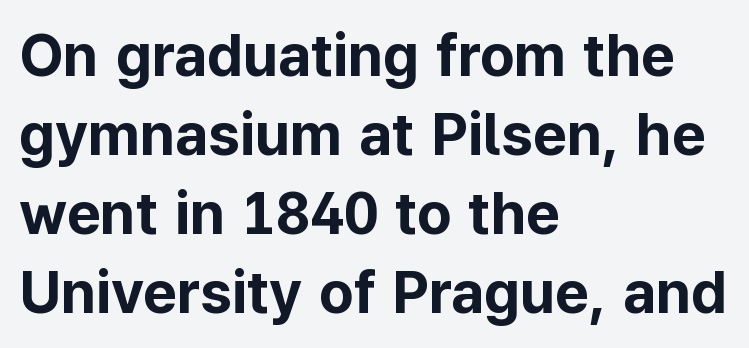
The image shows 59 px bold sans-serif type, upright; set left-aligned, normal line spacing (1.34x), normal letter spacing, not underlined; low stroke contrast and a medium x-height.
